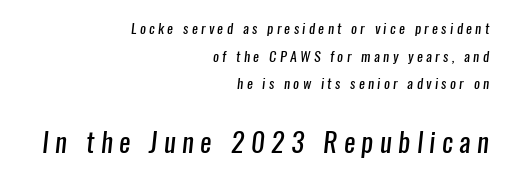
Q: Is the text bold? A: No.
Q: Is the text underlined? A: No.
Q: How is the paragraph aligned? A: Right-aligned.
Q: Is the spacing between letters normal or unusually wide? A: Unusually wide.
Q: Is the spacing between lines tight, normal or loose? A: Loose.
Q: Which block of text is set in a larger size, the first (top) or the second (bottom)? A: The second (bottom) one.
